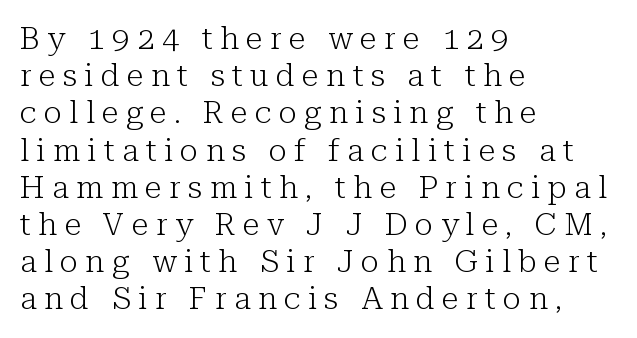
Q: Is the text bold? A: No.
Q: Is the text italic (slanted)? A: No, it is upright.
Q: Is the typeface a serif or a sans-serif typeface? A: Serif.
Q: Is the text underlined? A: No.
Q: How is the paragraph aligned? A: Left-aligned.
Q: Is the spacing between letters normal or unusually wide? A: Unusually wide.
Q: Width (condensed, normal, or wide)? A: Normal.
Q: Stroke contrast? A: Low.
Q: x-height? A: Medium.
Q: Monospaced? A: No.
